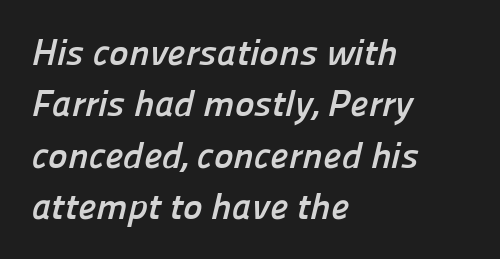
Q: Is the text bold? A: Yes.
Q: Is the typeface a serif or a sans-serif typeface? A: Sans-serif.
Q: Is the text underlined? A: No.
Q: How is the paragraph aligned? A: Left-aligned.
Q: Is the spacing between letters normal or unusually wide? A: Normal.
Q: Is the spacing between lines tight, normal or loose? A: Normal.
Q: Width (condensed, normal, or wide)? A: Normal.
Q: Stroke contrast? A: Low.
Q: x-height? A: Medium.
Q: Monospaced? A: No.
